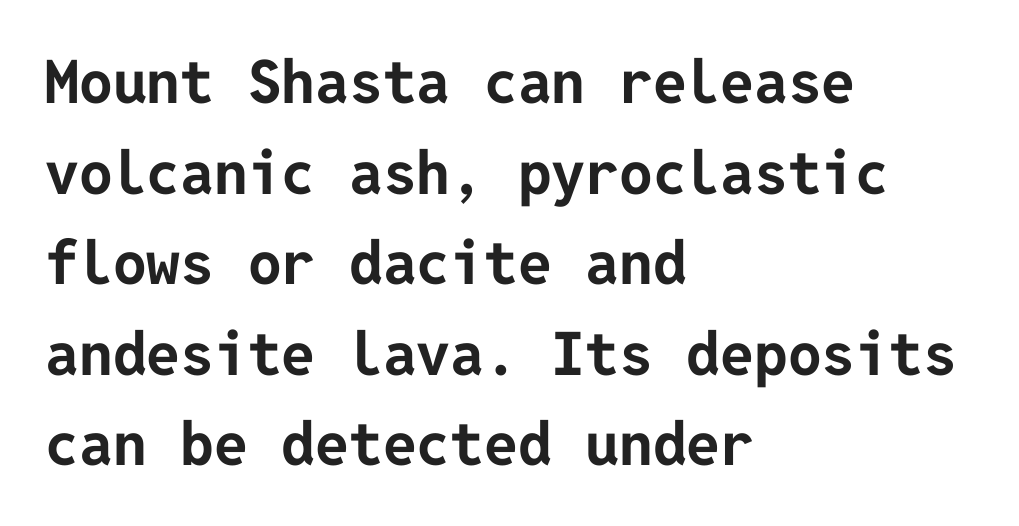
{"serif": "no", "italic": "no", "bold": "yes", "weight": "bold", "width": "normal", "stroke_contrast": "low", "x_height": "medium", "underline": "no", "align": "left", "line_spacing": "normal", "line_spacing_ratio": 1.51, "letter_spacing": "normal", "letter_spacing_em": 0.0, "glyph_px": 60}
